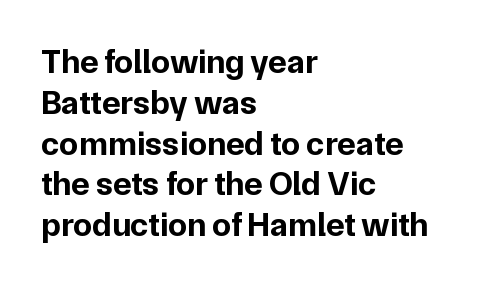
The image shows 34 px bold sans-serif type, upright; set left-aligned, line spacing 1.2x, normal letter spacing, not underlined; low stroke contrast and a medium x-height.
